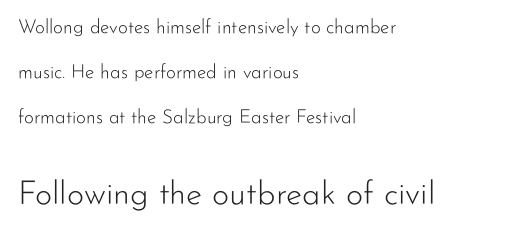
{"serif": "no", "italic": "no", "bold": "no", "weight": "light", "width": "normal", "stroke_contrast": "low", "x_height": "small", "monospaced": "no", "underline": "no", "align": "left", "line_spacing": "loose", "line_spacing_ratio": 2.37, "letter_spacing": "normal", "letter_spacing_em": 0.0, "larger_block": "second", "size_ratio": 1.74, "glyph_px": 33}
